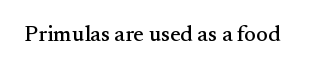
Tall strokes in this sample are plumb rather than angled. Short note: letters normally spaced. Lines of text with bare space underneath.
